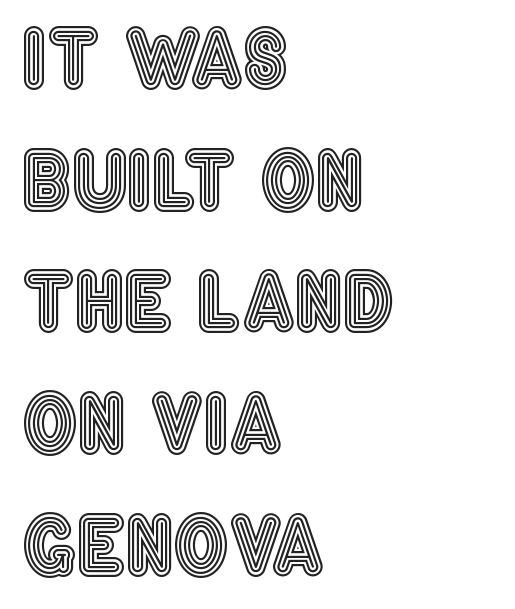
Q: Is the text italic (slanted)? A: No, it is upright.
Q: Is the text underlined? A: No.
Q: How is the paragraph aligned? A: Left-aligned.
Q: Is the spacing between letters normal or unusually wide? A: Normal.
Q: Is the spacing between lines tight, normal or loose? A: Normal.
Q: Width (condensed, normal, or wide)? A: Condensed.
Q: x-height? A: Large.
Q: Monospaced? A: No.
